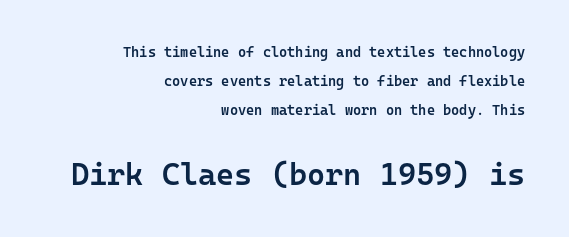
Notice how the passage keeps a crisp vertical edge on the right only. What weight is shown? A semibold, between regular and bold. Between these two stacked blocks, the lower one wins on size. Upright lettering throughout. Do the characters align in a grid? Yes, the font is monospaced. Rows of type keep a wide berth in the vertical direction.
